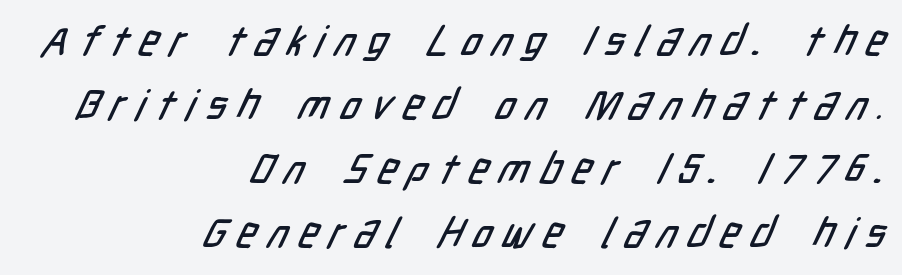
The image shows 42 px condensed sans-serif type; set right-aligned, normal line spacing (1.52x), unusually wide letter spacing (+0.26 em), not underlined; low stroke contrast and a medium x-height.
